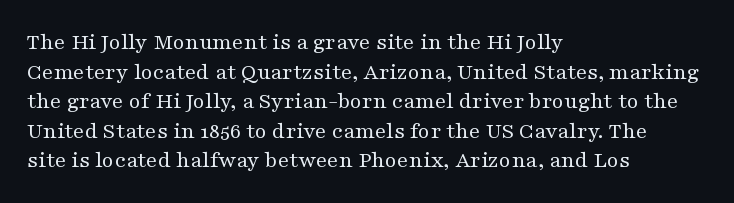
{"italic": "no", "bold": "no", "underline": "no", "align": "left", "line_spacing_ratio": 1.23, "letter_spacing": "normal", "letter_spacing_em": 0.0, "glyph_px": 24}
